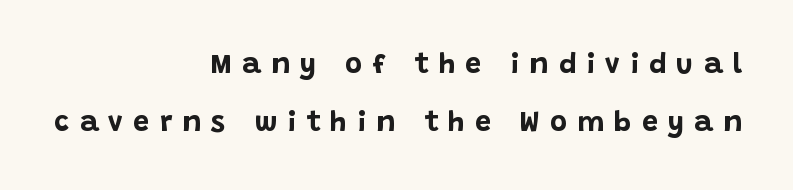
{"serif": "no", "italic": "no", "bold": "yes", "weight": "bold", "width": "normal", "stroke_contrast": "low", "x_height": "large", "monospaced": "no", "underline": "no", "align": "right", "line_spacing": "loose", "line_spacing_ratio": 2.0, "letter_spacing": "wide", "letter_spacing_em": 0.35, "glyph_px": 29}
